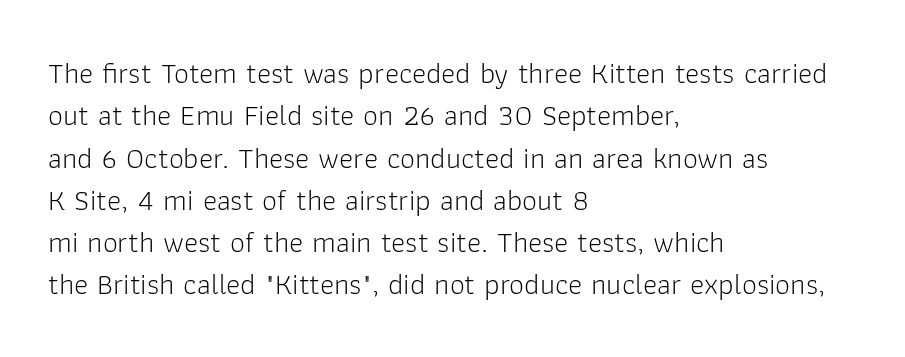
{"serif": "no", "italic": "no", "bold": "no", "weight": "light", "width": "normal", "stroke_contrast": "low", "x_height": "medium", "monospaced": "no", "underline": "no", "align": "left", "line_spacing": "normal", "line_spacing_ratio": 1.41, "letter_spacing": "normal", "letter_spacing_em": 0.0, "glyph_px": 30}
